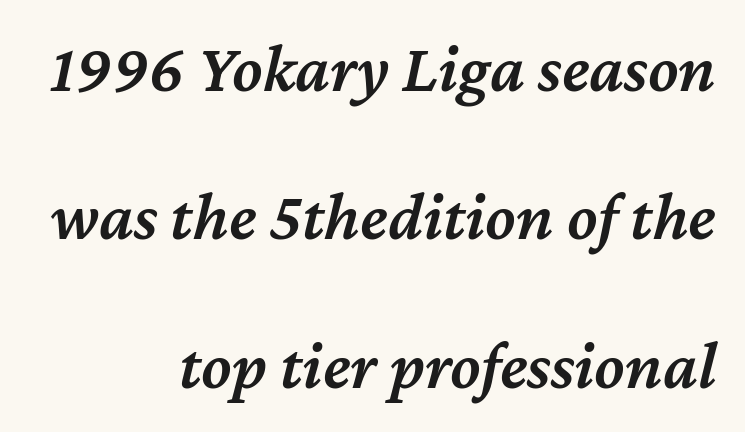
The image shows 69 px semibold type, italic (leaning right); set right-aligned, loose line spacing (2.15x), normal letter spacing, not underlined; medium stroke contrast and a medium x-height.
